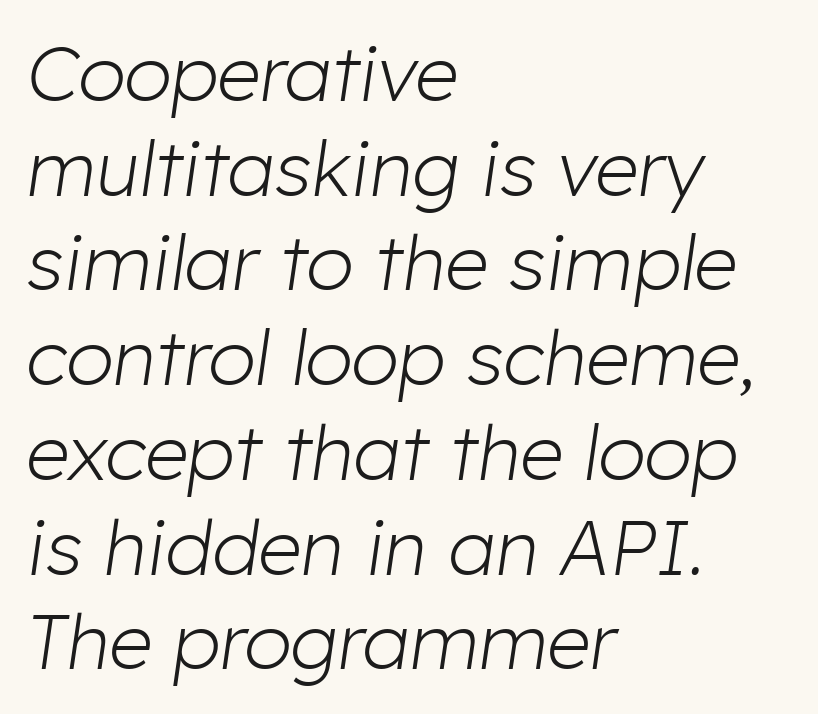
Q: Is the text bold? A: No.
Q: Is the text italic (slanted)? A: Yes, it leans right by about 8 degrees.
Q: Is the text underlined? A: No.
Q: How is the paragraph aligned? A: Left-aligned.
Q: Is the spacing between letters normal or unusually wide? A: Normal.
Q: Width (condensed, normal, or wide)? A: Normal.
Q: Stroke contrast? A: Low.
Q: x-height? A: Medium.
Q: Monospaced? A: No.
